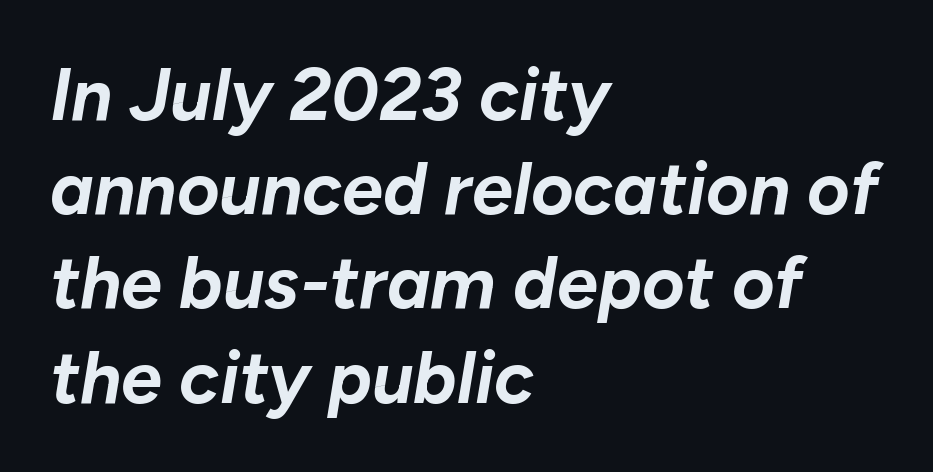
{"italic": "yes", "lean": "right", "slant_degrees": 10, "bold": "yes", "weight": "bold", "width": "normal", "stroke_contrast": "low", "x_height": "medium", "monospaced": "no", "underline": "no", "align": "left", "line_spacing": "normal", "line_spacing_ratio": 1.29, "letter_spacing": "normal", "letter_spacing_em": 0.0, "glyph_px": 73}
